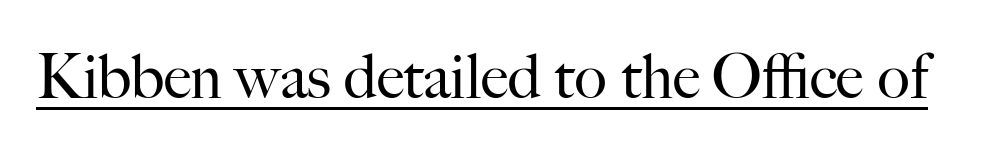
Note: serifs present on the glyphs. You could not count columns in this text — the font is proportionally spaced. Decoration check: the copy is underlined. Stems here are at most as thick as an everyday book face. Quick note: not italic, upright. Tracking here is standard; glyphs follow each other at the usual distance.
